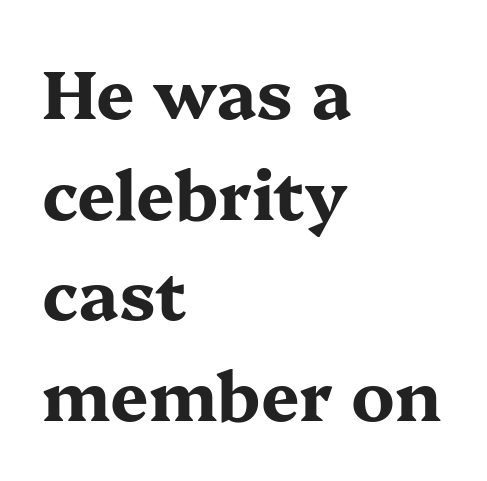
The image shows 68 px bold, wide serif type, upright; set left-aligned, normal line spacing (1.48x), normal letter spacing, not underlined; medium stroke contrast and a medium x-height.
